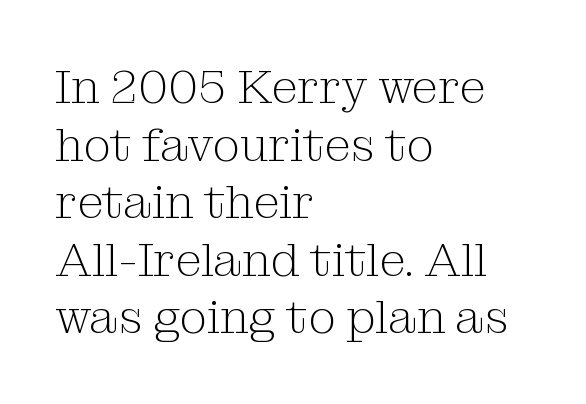
Q: Is the text bold? A: No.
Q: Is the text italic (slanted)? A: No, it is upright.
Q: Is the typeface a serif or a sans-serif typeface? A: Serif.
Q: Is the text underlined? A: No.
Q: How is the paragraph aligned? A: Left-aligned.
Q: Is the spacing between letters normal or unusually wide? A: Normal.
Q: Width (condensed, normal, or wide)? A: Normal.
Q: Stroke contrast? A: Medium.
Q: x-height? A: Medium.
Q: Monospaced? A: No.
